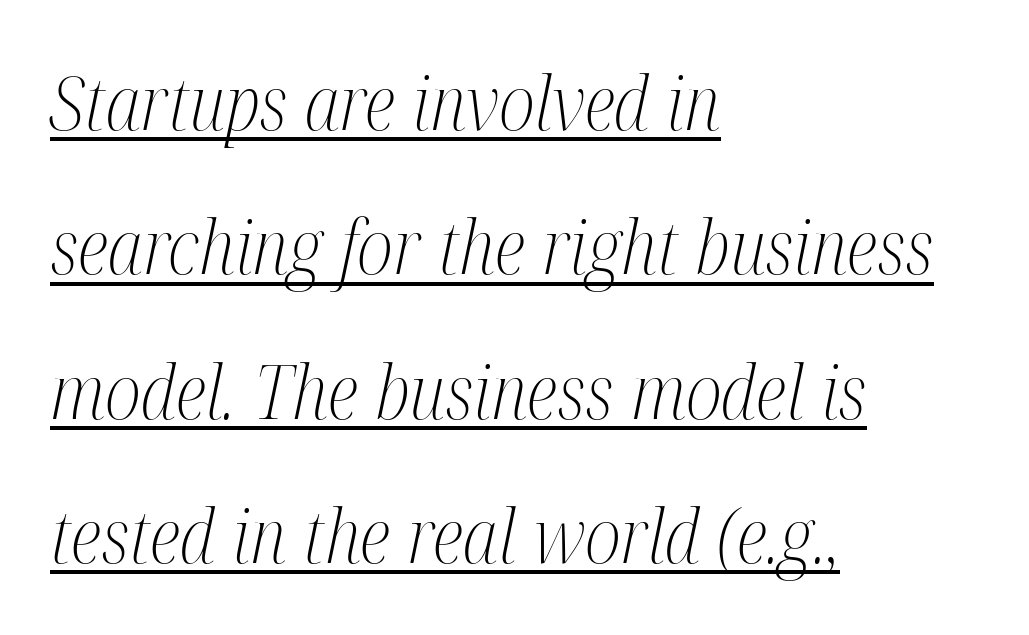
Classification — serif. Does the leading feel generous? Absolutely, it's lavish. The words here are underlined. Layout note: lines flush left.
